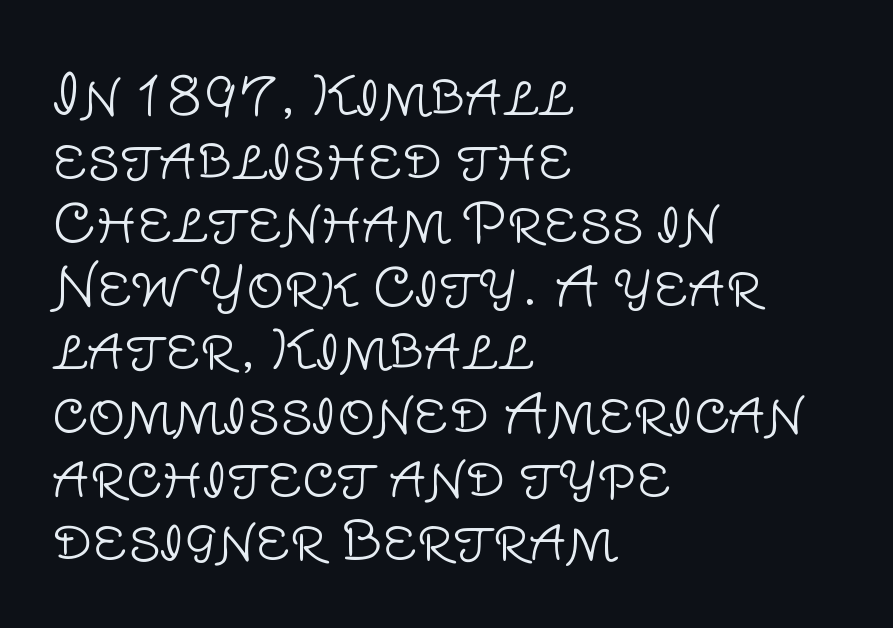
The image shows 53 px light sans-serif type; set left-aligned, line spacing 1.2x, normal letter spacing, not underlined; low stroke contrast and a large x-height.
